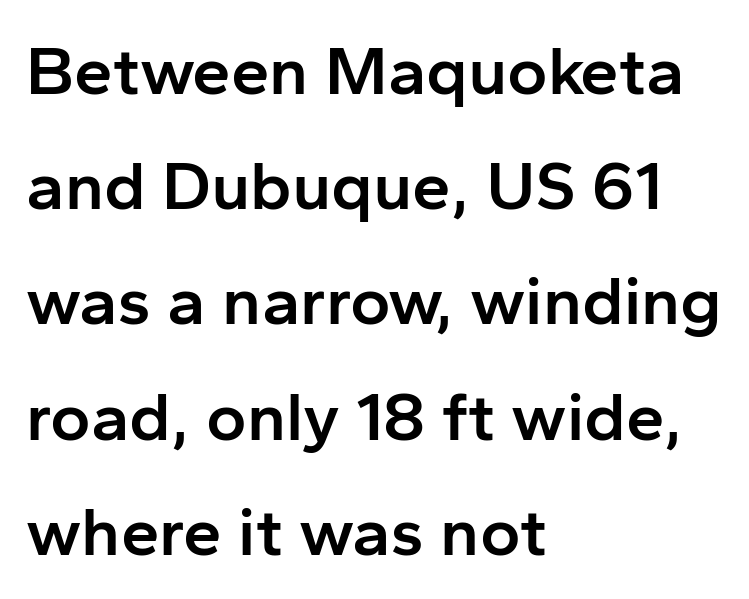
Q: Is the text bold? A: Semi-bold.
Q: Is the text italic (slanted)? A: No, it is upright.
Q: Is the typeface a serif or a sans-serif typeface? A: Sans-serif.
Q: Is the text underlined? A: No.
Q: How is the paragraph aligned? A: Left-aligned.
Q: Is the spacing between letters normal or unusually wide? A: Normal.
Q: Is the spacing between lines tight, normal or loose? A: Normal.
Q: Width (condensed, normal, or wide)? A: Normal.
Q: Stroke contrast? A: Low.
Q: x-height? A: Medium.
Q: Monospaced? A: No.
